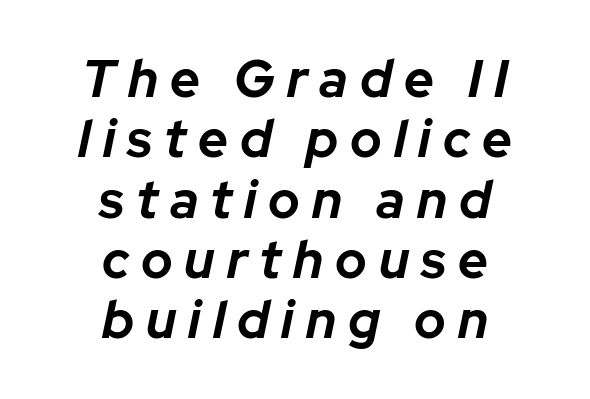
{"italic": "yes", "lean": "right", "slant_degrees": 12, "bold": "yes", "weight": "bold", "width": "normal", "stroke_contrast": "low", "x_height": "medium", "monospaced": "no", "underline": "no", "align": "center", "line_spacing_ratio": 1.16, "letter_spacing": "wide", "letter_spacing_em": 0.23, "glyph_px": 52}
